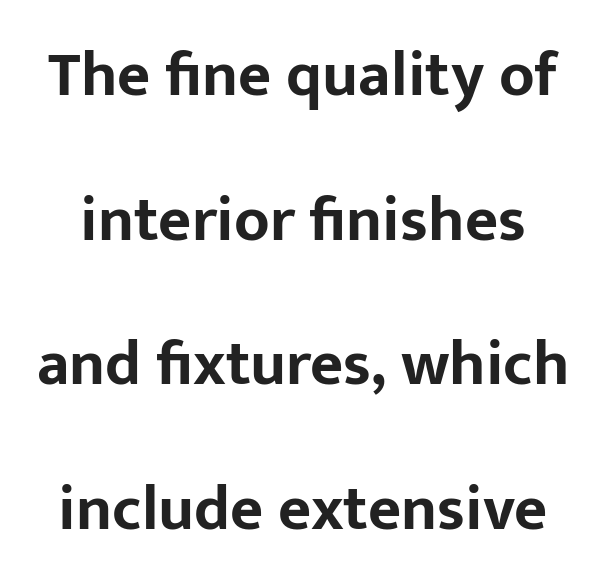
Q: Is the text bold? A: Yes.
Q: Is the text italic (slanted)? A: No, it is upright.
Q: Is the typeface a serif or a sans-serif typeface? A: Sans-serif.
Q: Is the text underlined? A: No.
Q: Is the spacing between letters normal or unusually wide? A: Normal.
Q: Is the spacing between lines tight, normal or loose? A: Loose.
Q: Width (condensed, normal, or wide)? A: Normal.
Q: Stroke contrast? A: Low.
Q: x-height? A: Medium.
Q: Monospaced? A: No.
